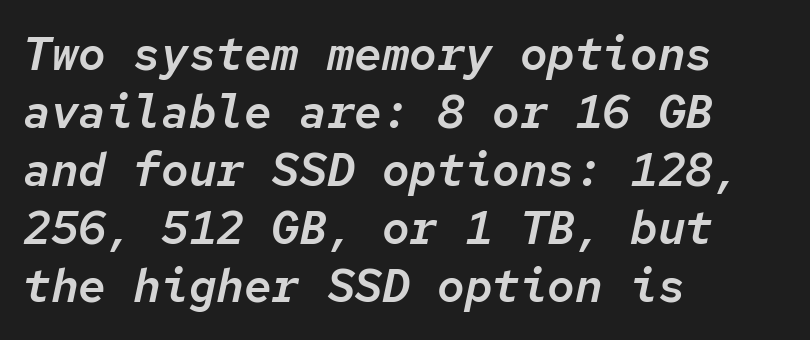
Visually the block forms a straight wall on the left and a jagged coastline on the right. Honestly, the letter spacing is just normal — you wouldn't notice it. The text carries the slant typical of an italic or oblique font. The face used here is monospaced, like something from a code editor.
